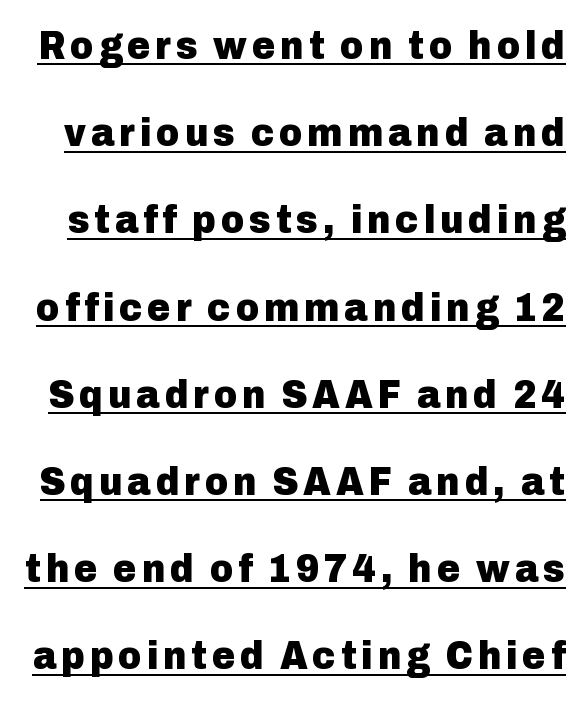
{"serif": "no", "italic": "no", "bold": "yes", "weight": "heavy", "width": "normal", "stroke_contrast": "low", "x_height": "medium", "monospaced": "no", "underline": "yes", "line_spacing": "loose", "line_spacing_ratio": 2.18, "glyph_px": 40}
